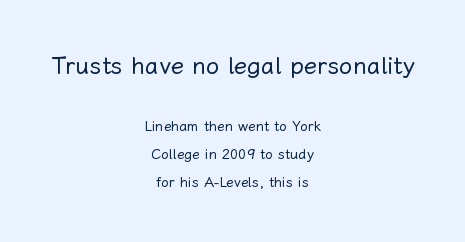
The line texture is even and compact thanks to regular tracking. The space directly below the letters is spotless. This is not heavy type; no bold has been used. A typesetter would mark this as roman, not italic. These two chunks differ in scale, with the top chunk taking the larger measure.
